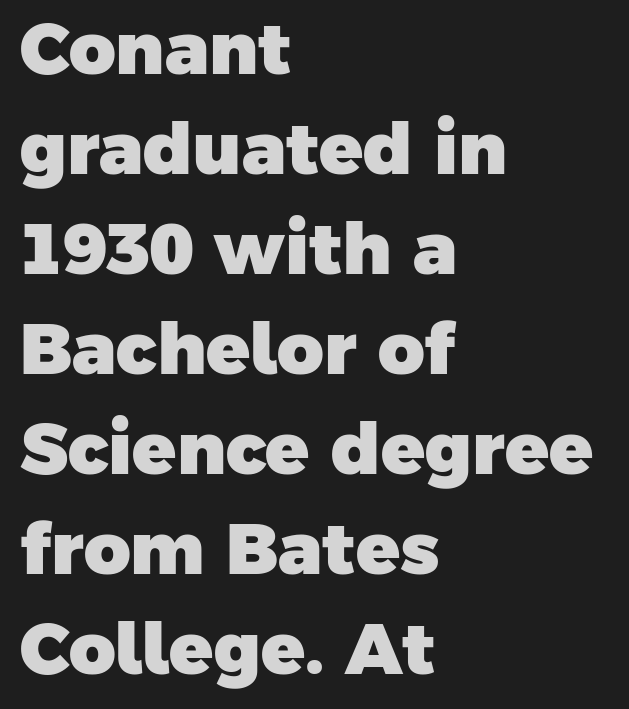
{"serif": "no", "bold": "yes", "weight": "heavy", "width": "normal", "stroke_contrast": "low", "x_height": "medium", "monospaced": "no", "underline": "no", "align": "left", "line_spacing": "normal", "line_spacing_ratio": 1.39, "letter_spacing": "normal", "letter_spacing_em": 0.0, "glyph_px": 72}
